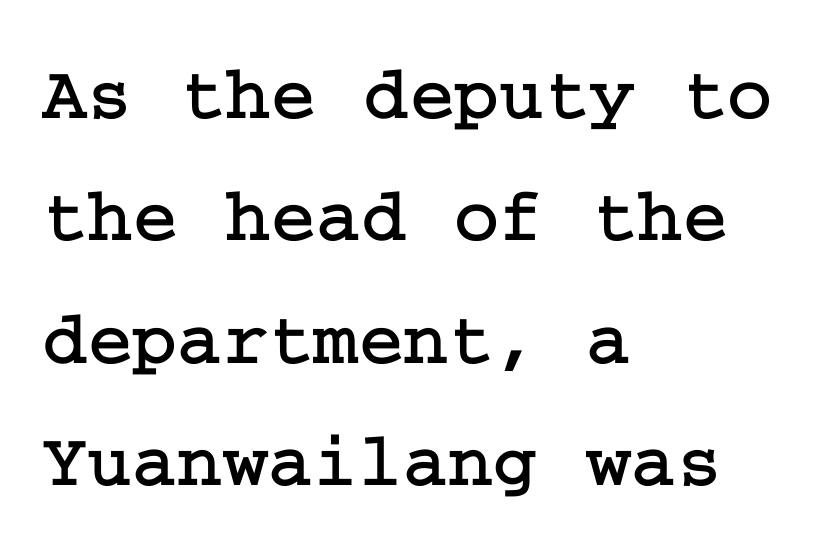
The image shows 77 px serif type, upright; set left-aligned, normal line spacing (1.59x), normal letter spacing, not underlined; low stroke contrast and a medium x-height.
